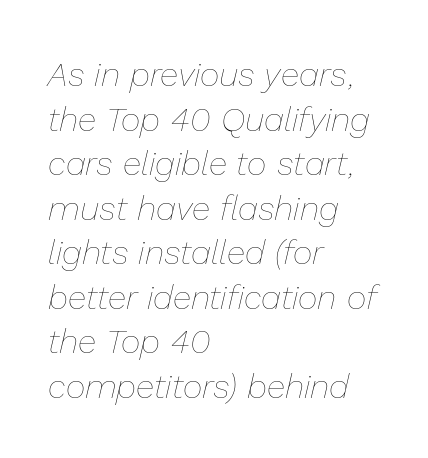
The image shows 34 px thin type, italic (leaning right); set left-aligned, normal line spacing (1.31x), normal letter spacing, not underlined; low stroke contrast and a medium x-height.
